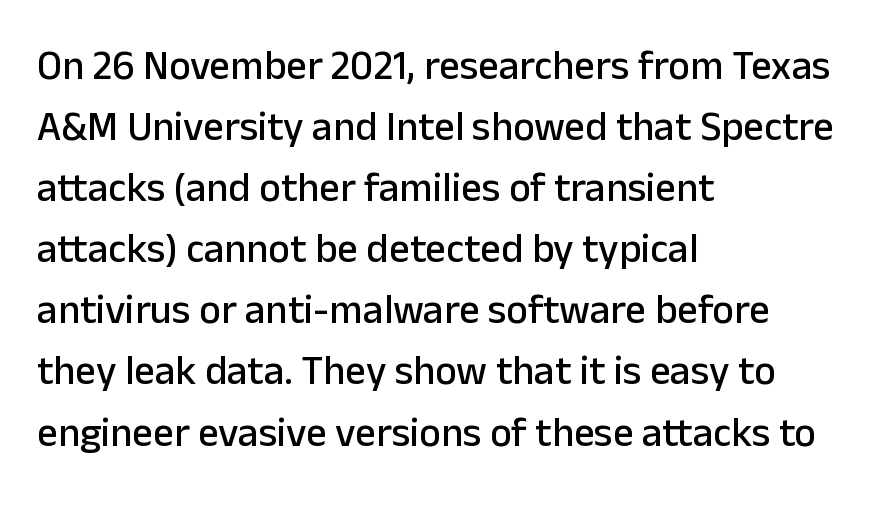
{"serif": "no", "italic": "no", "width": "normal", "stroke_contrast": "low", "x_height": "medium", "monospaced": "no", "underline": "no", "align": "left", "line_spacing": "normal", "line_spacing_ratio": 1.49, "letter_spacing": "normal", "letter_spacing_em": 0.0, "glyph_px": 41}
